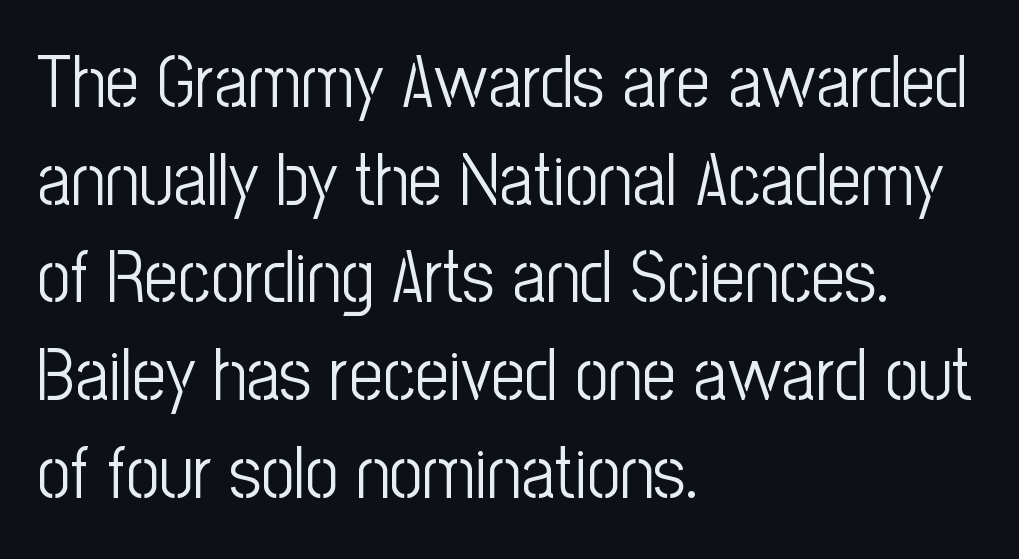
The image shows 74 px light, condensed sans-serif type, upright; set left-aligned, normal line spacing (1.32x), normal letter spacing, not underlined; low stroke contrast and a medium x-height.
